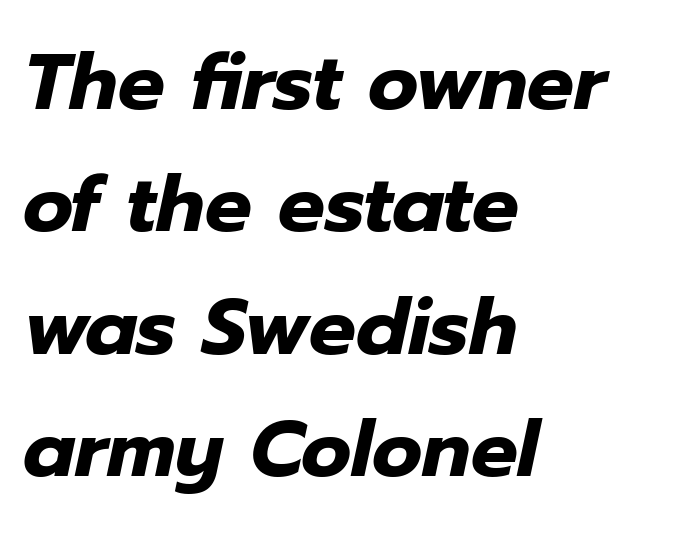
{"italic": "yes", "lean": "right", "slant_degrees": 12, "bold": "yes", "weight": "heavy", "width": "normal", "stroke_contrast": "low", "x_height": "medium", "monospaced": "no", "underline": "no", "align": "left", "line_spacing": "normal", "line_spacing_ratio": 1.57, "letter_spacing": "normal", "letter_spacing_em": 0.0, "glyph_px": 78}
